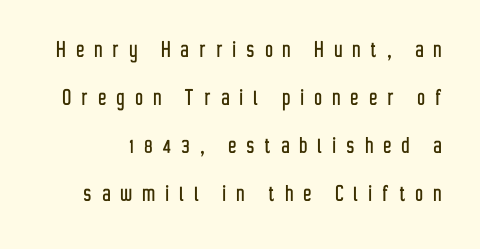
{"italic": "no", "underline": "no", "line_spacing_ratio": 1.84, "letter_spacing": "wide", "letter_spacing_em": 0.41, "glyph_px": 26}
